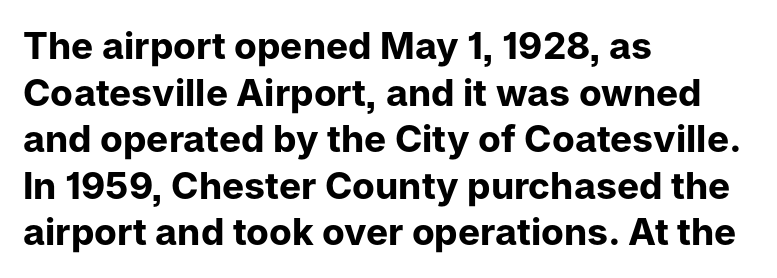
{"serif": "no", "italic": "no", "bold": "yes", "weight": "bold", "width": "normal", "stroke_contrast": "low", "x_height": "medium", "monospaced": "no", "underline": "no", "align": "left", "line_spacing": "normal", "line_spacing_ratio": 1.26, "letter_spacing": "normal", "letter_spacing_em": 0.0, "glyph_px": 37}
